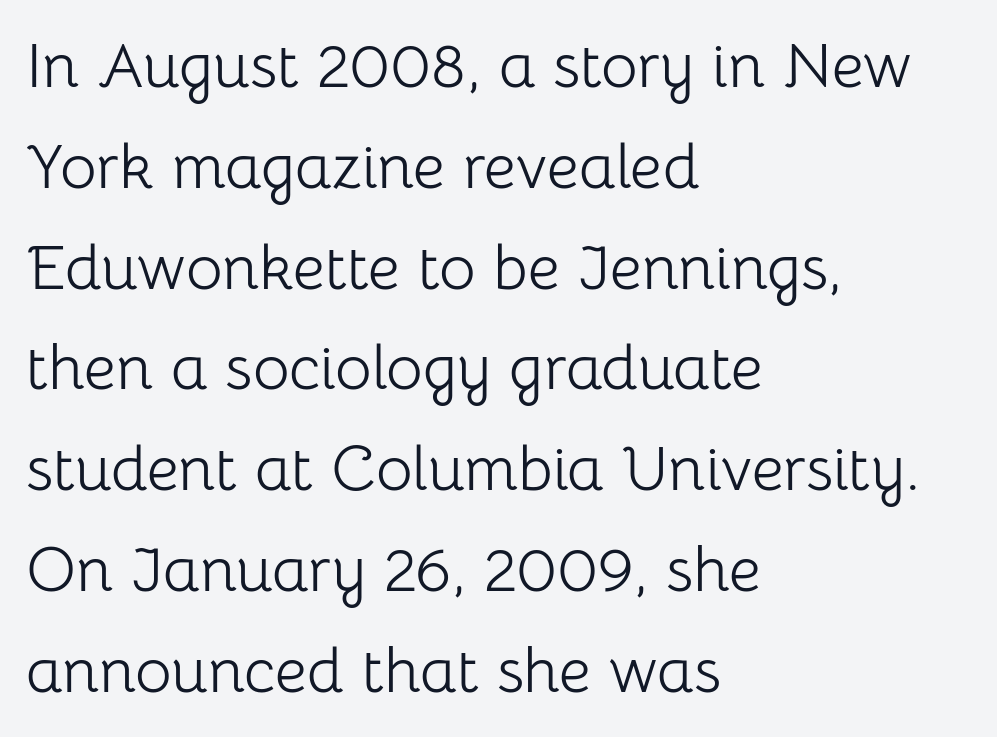
Q: Is the text bold? A: No.
Q: Is the text italic (slanted)? A: No, it is upright.
Q: Is the typeface a serif or a sans-serif typeface? A: Sans-serif.
Q: Is the text underlined? A: No.
Q: How is the paragraph aligned? A: Left-aligned.
Q: Is the spacing between letters normal or unusually wide? A: Normal.
Q: Is the spacing between lines tight, normal or loose? A: Normal.
Q: Width (condensed, normal, or wide)? A: Normal.
Q: Stroke contrast? A: Low.
Q: x-height? A: Medium.
Q: Monospaced? A: No.
